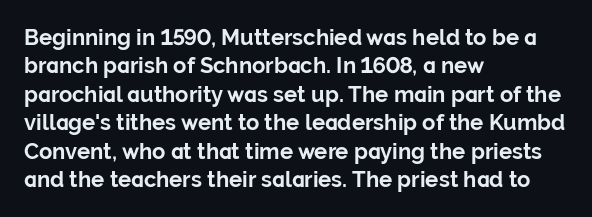
This is the regular roman posture of the typeface. The lines in this sample share a left origin and differ only in where they stop. Standard letterfit; no display-style spreading of the glyphs. Heavy-handed strokes throughout: this text is bold. The space directly below the letters is spotless.
